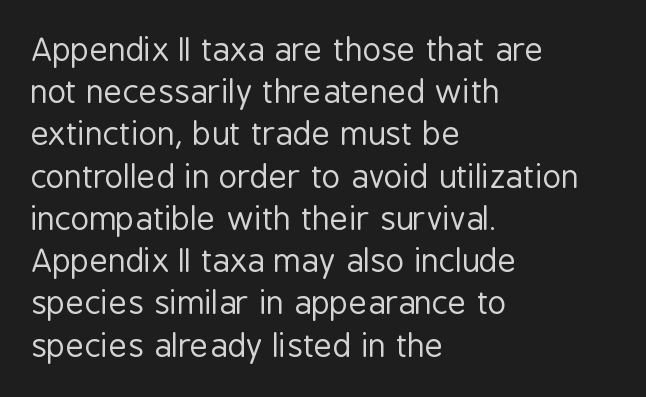
Q: Is the text bold? A: No.
Q: Is the text italic (slanted)? A: No, it is upright.
Q: Is the typeface a serif or a sans-serif typeface? A: Sans-serif.
Q: Is the text underlined? A: No.
Q: How is the paragraph aligned? A: Left-aligned.
Q: Is the spacing between letters normal or unusually wide? A: Normal.
Q: Is the spacing between lines tight, normal or loose? A: Normal.
Q: Width (condensed, normal, or wide)? A: Condensed.
Q: Stroke contrast? A: Low.
Q: x-height? A: Medium.
Q: Monospaced? A: No.
